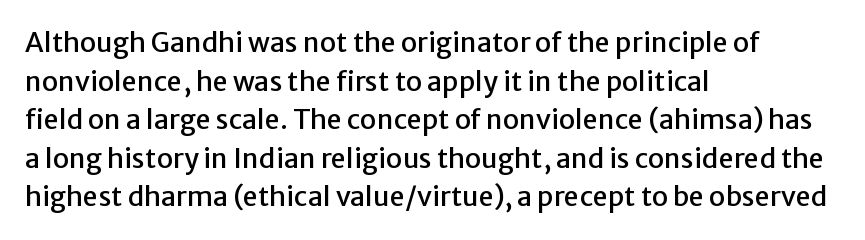
Tracking value appears to be zero — textbook default spacing. The font's upright variant was chosen for this text. Alignment: flush left. Rows of type keep a routine distance in the vertical direction. This rendering features lettering with no underline.
